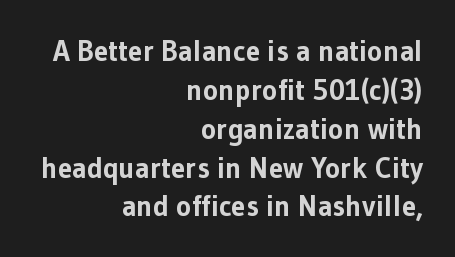
The image shows 29 px bold sans-serif type, upright; set right-aligned, normal line spacing (1.34x), normal letter spacing, not underlined; low stroke contrast and a medium x-height.
